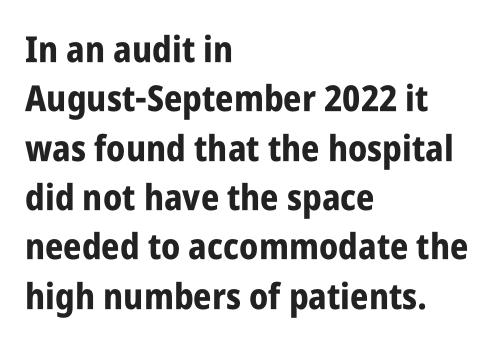
Q: Is the text bold? A: Yes.
Q: Is the text italic (slanted)? A: No, it is upright.
Q: Is the typeface a serif or a sans-serif typeface? A: Sans-serif.
Q: Is the text underlined? A: No.
Q: How is the paragraph aligned? A: Left-aligned.
Q: Is the spacing between letters normal or unusually wide? A: Normal.
Q: Is the spacing between lines tight, normal or loose? A: Normal.
Q: Width (condensed, normal, or wide)? A: Condensed.
Q: Stroke contrast? A: Low.
Q: x-height? A: Large.
Q: Monospaced? A: No.
